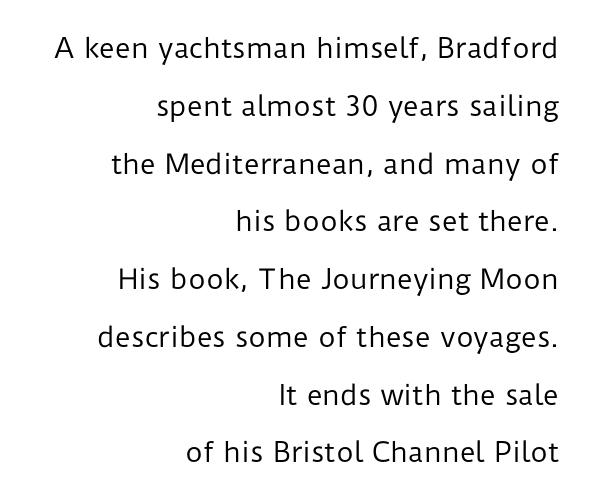
The image shows 27 px text type, upright; set right-aligned, loose line spacing (2.14x), normal letter spacing, not underlined.
